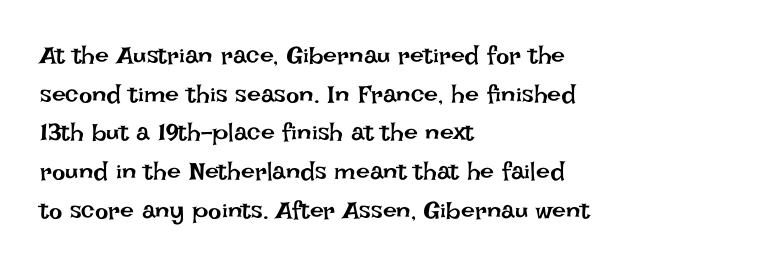
Q: Is the text bold? A: No.
Q: Is the text italic (slanted)? A: No, it is upright.
Q: Is the text underlined? A: No.
Q: How is the paragraph aligned? A: Left-aligned.
Q: Is the spacing between letters normal or unusually wide? A: Normal.
Q: Is the spacing between lines tight, normal or loose? A: Normal.
